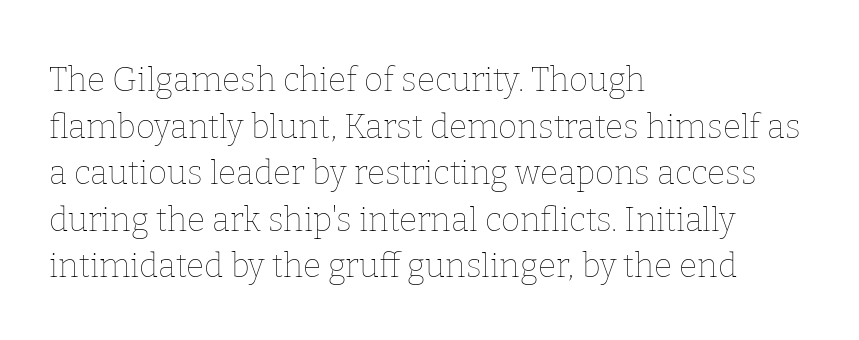
The image shows 33 px thin type, upright; set left-aligned, normal line spacing (1.41x), normal letter spacing, not underlined; low stroke contrast and a medium x-height.
